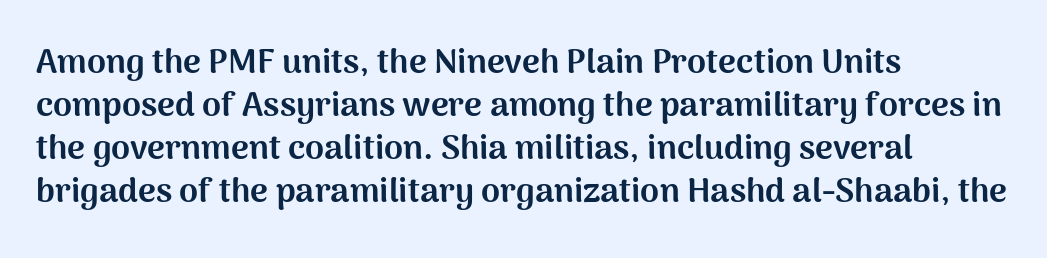
Reading down the block, your eye returns to a fixed left position each line. If you drew a line through each stem, it would be perfectly vertical. Compared with typical body copy, the letter spacing here is the same. Examine the stroke ends and you'll find no serifs.
